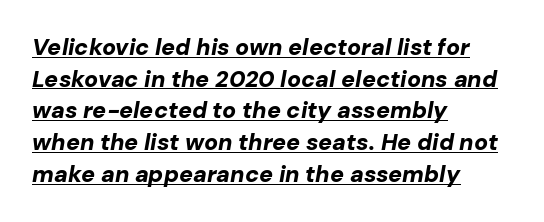
The image shows 23 px bold type, italic (leaning right); set left-aligned, normal line spacing (1.38x), normal letter spacing, underlined.
